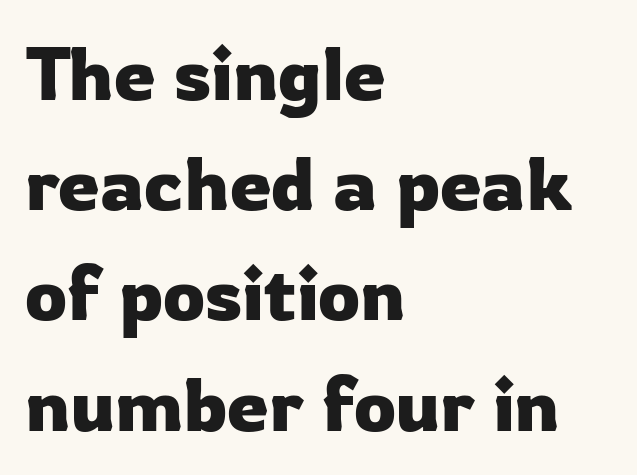
The image shows 75 px sans-serif type, upright; set left-aligned, normal line spacing (1.47x), normal letter spacing, not underlined; low stroke contrast and a medium x-height.
